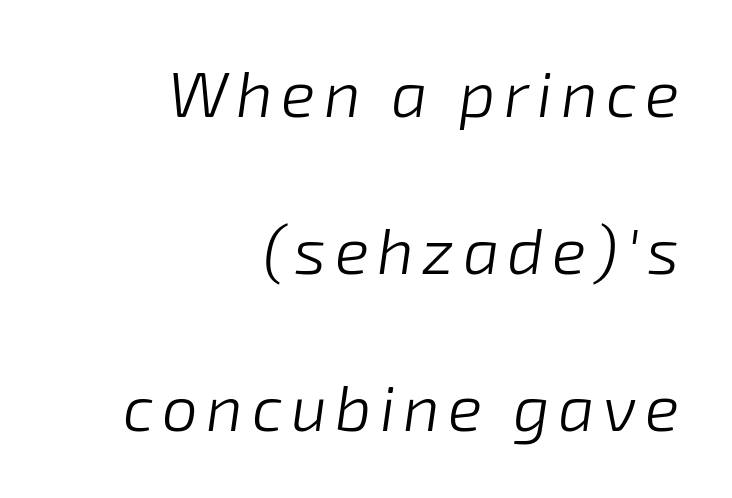
Q: Is the text bold? A: No.
Q: Is the text italic (slanted)? A: Yes, it leans right by about 8 degrees.
Q: Is the text underlined? A: No.
Q: How is the paragraph aligned? A: Right-aligned.
Q: Is the spacing between lines tight, normal or loose? A: Loose.
Q: Width (condensed, normal, or wide)? A: Normal.
Q: Stroke contrast? A: Low.
Q: x-height? A: Medium.
Q: Monospaced? A: No.
